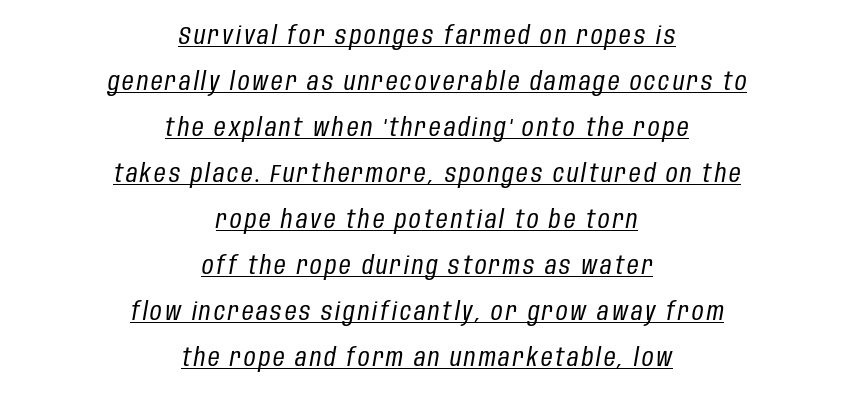
{"italic": "yes", "lean": "right", "slant_degrees": 10, "bold": "no", "underline": "yes", "align": "center", "line_spacing_ratio": 1.84, "glyph_px": 25}
